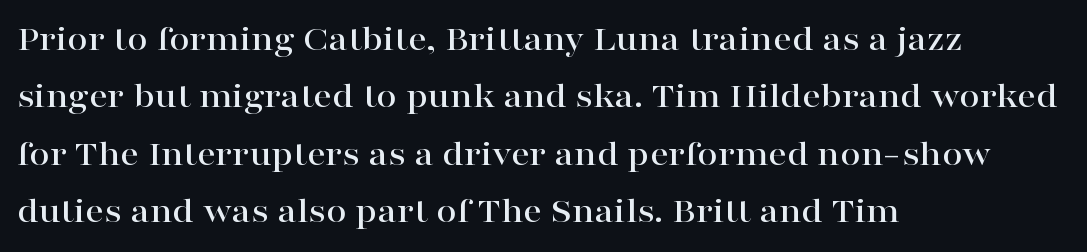
The image shows 37 px wide serif type, upright; set left-aligned, normal line spacing (1.55x), normal letter spacing, not underlined; high stroke contrast and a medium x-height.
